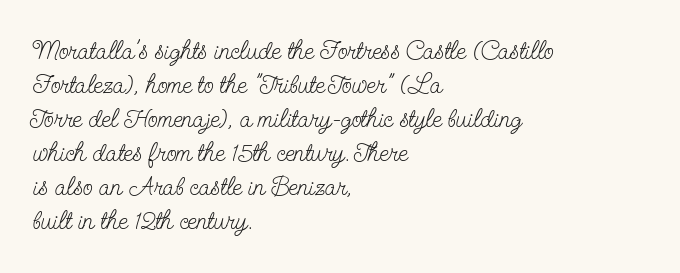
Q: Is the text bold? A: No.
Q: Is the text italic (slanted)? A: Yes.
Q: Is the text underlined? A: No.
Q: How is the paragraph aligned? A: Left-aligned.
Q: Is the spacing between letters normal or unusually wide? A: Normal.
Q: Is the spacing between lines tight, normal or loose? A: Normal.
